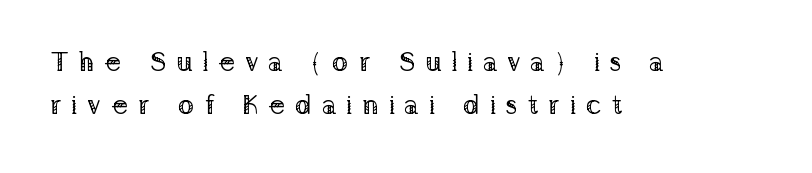
{"serif": "yes", "italic": "no", "bold": "no", "weight": "regular", "width": "normal", "stroke_contrast": "low", "x_height": "medium", "monospaced": "no", "underline": "no", "align": "left", "line_spacing": "normal", "line_spacing_ratio": 1.53, "letter_spacing": "wide", "letter_spacing_em": 0.34, "glyph_px": 28}
